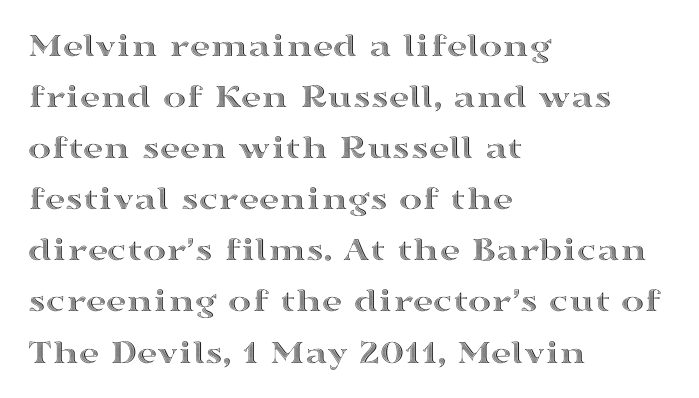
{"italic": "no", "width": "wide", "x_height": "medium", "monospaced": "no", "underline": "no", "align": "left", "line_spacing": "normal", "line_spacing_ratio": 1.46, "letter_spacing": "normal", "letter_spacing_em": 0.0, "glyph_px": 35}
